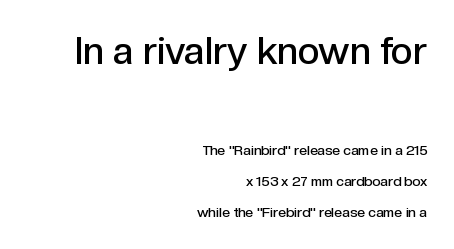
Q: Is the text bold? A: Semi-bold.
Q: Is the text italic (slanted)? A: No, it is upright.
Q: Is the typeface a serif or a sans-serif typeface? A: Sans-serif.
Q: Is the text underlined? A: No.
Q: How is the paragraph aligned? A: Right-aligned.
Q: Is the spacing between letters normal or unusually wide? A: Normal.
Q: Is the spacing between lines tight, normal or loose? A: Loose.
Q: Which block of text is set in a larger size, the first (top) or the second (bottom)? A: The first (top) one.
Q: Width (condensed, normal, or wide)? A: Normal.
Q: x-height? A: Medium.
Q: Monospaced? A: No.
